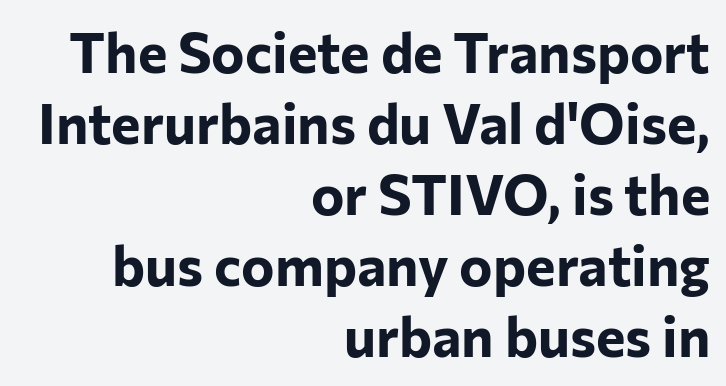
This sample is right-justified, so line beginnings fall wherever the words allow. Spacing between characters is what you'd get straight out of the box. These lines are composed in type without serifs. Varying glyph widths throughout — classic text-font behaviour. Each new line begins a customary step beneath the previous one. Decoration check: the copy has no underline.
